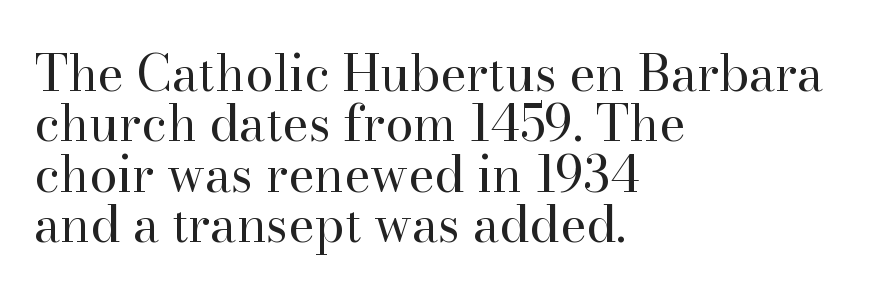
{"serif": "yes", "italic": "no", "bold": "no", "weight": "regular", "width": "normal", "stroke_contrast": "high", "x_height": "small", "monospaced": "no", "underline": "no", "align": "left", "line_spacing": "tight", "line_spacing_ratio": 1.01, "letter_spacing": "normal", "letter_spacing_em": 0.0, "glyph_px": 50}
